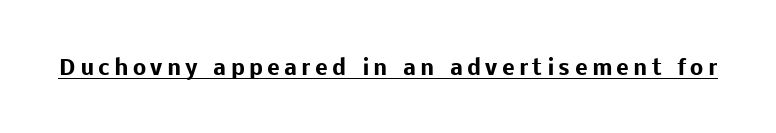
Q: Is the text bold? A: Yes.
Q: Is the text italic (slanted)? A: No, it is upright.
Q: Is the text underlined? A: Yes.
Q: Is the spacing between letters normal or unusually wide? A: Unusually wide.
